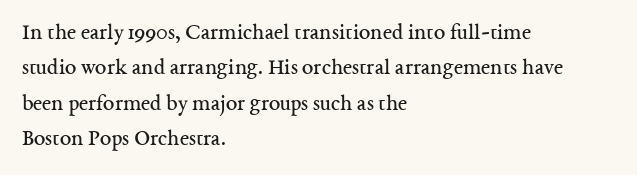
Q: Is the text bold? A: No.
Q: Is the text italic (slanted)? A: No, it is upright.
Q: Is the text underlined? A: No.
Q: How is the paragraph aligned? A: Left-aligned.
Q: Is the spacing between letters normal or unusually wide? A: Normal.
Q: Is the spacing between lines tight, normal or loose? A: Normal.
